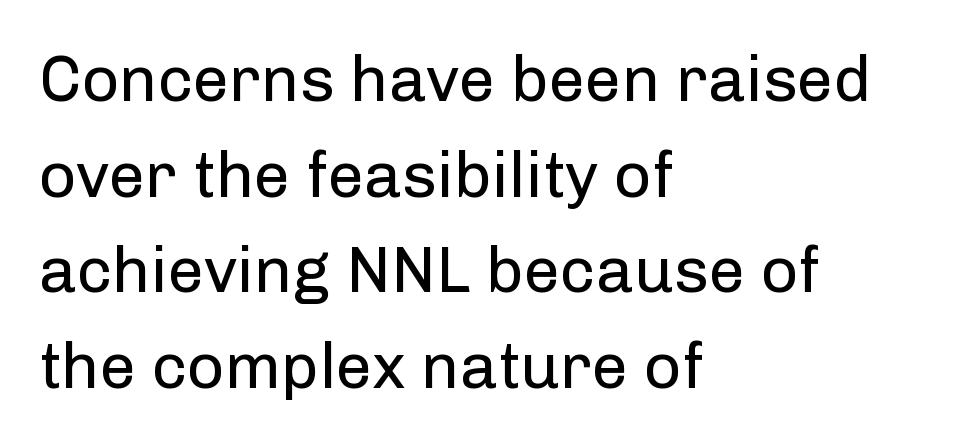
{"serif": "no", "italic": "no", "bold": "no", "weight": "regular", "width": "normal", "stroke_contrast": "low", "x_height": "medium", "monospaced": "no", "underline": "no", "align": "left", "line_spacing": "normal", "line_spacing_ratio": 1.47, "letter_spacing": "normal", "letter_spacing_em": 0.0, "glyph_px": 65}
